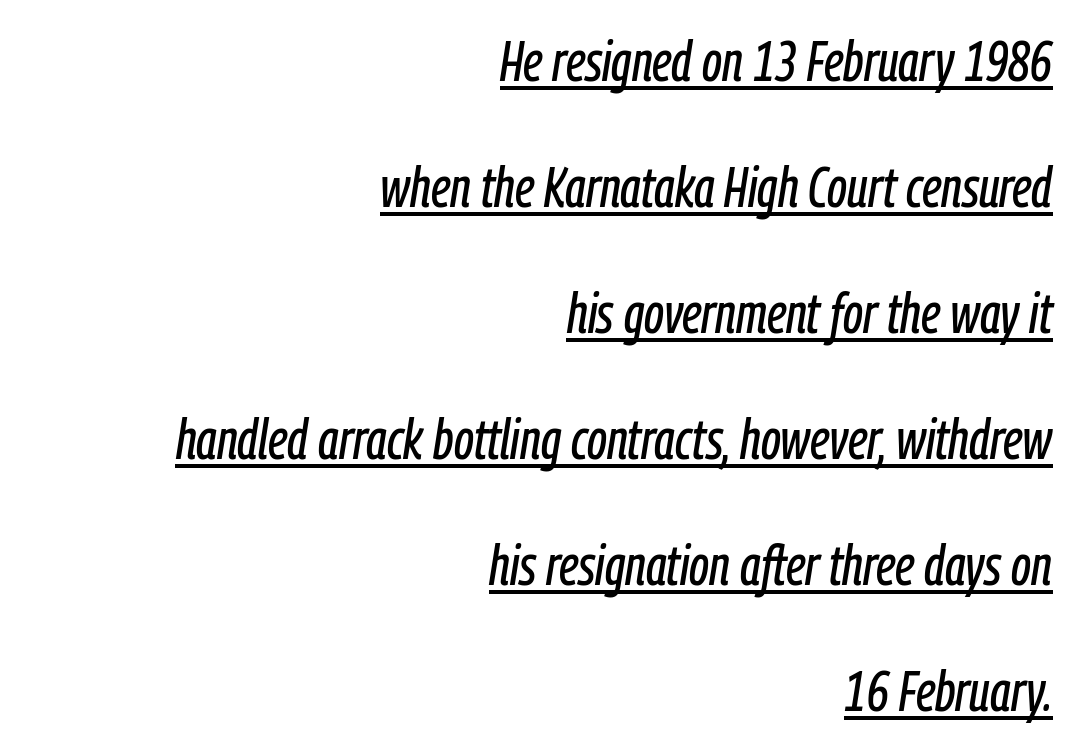
{"italic": "yes", "lean": "right", "slant_degrees": 9, "width": "condensed", "stroke_contrast": "low", "x_height": "medium", "monospaced": "no", "underline": "yes", "align": "right", "line_spacing": "loose", "line_spacing_ratio": 2.25, "letter_spacing": "normal", "letter_spacing_em": 0.0, "glyph_px": 56}
